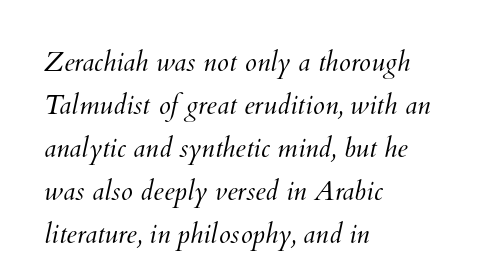
The strokes carry an ordinary text weight at most. Lines of text with bare space underneath. Summary of vertical rhythm: regular, with standard interline spacing. The setting favours the left margin, as ordinary paragraphs usually do. The gaps between neighbouring characters are ordinary and unremarkable.
